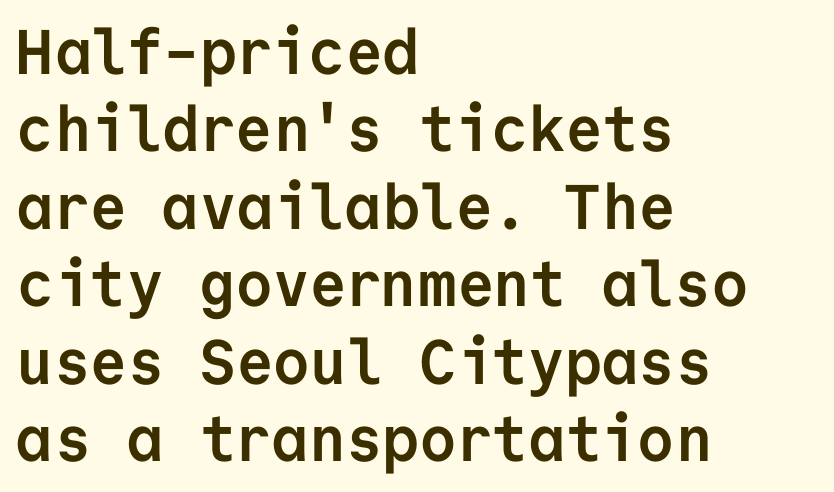
{"serif": "no", "italic": "no", "bold": "yes", "weight": "semibold", "width": "normal", "stroke_contrast": "low", "x_height": "medium", "monospaced": "yes", "underline": "no", "align": "left", "line_spacing_ratio": 1.23, "letter_spacing": "normal", "letter_spacing_em": 0.0, "glyph_px": 63}
